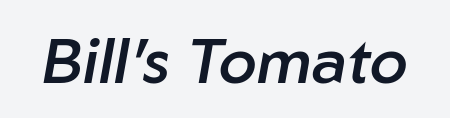
Slanted lettering throughout. Words appear dense and cohesive because spacing is normal. Character widths vary here, with narrow letters taking less room than wide ones. The specimen omits any rule beneath the text block's lines. Typographic density is moderately raised because the face is semibold.
